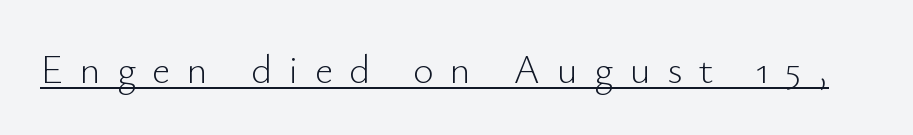
Q: Is the text bold? A: No.
Q: Is the text italic (slanted)? A: No, it is upright.
Q: Is the typeface a serif or a sans-serif typeface? A: Sans-serif.
Q: Is the text underlined? A: Yes.
Q: Is the spacing between letters normal or unusually wide? A: Unusually wide.
Q: Width (condensed, normal, or wide)? A: Normal.
Q: Stroke contrast? A: Low.
Q: x-height? A: Small.
Q: Monospaced? A: No.
